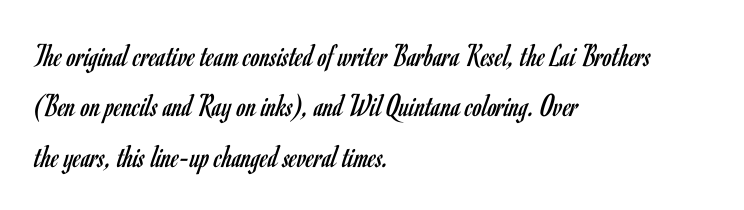
{"serif": "no", "bold": "no", "weight": "regular", "width": "condensed", "stroke_contrast": "low", "x_height": "small", "monospaced": "no", "underline": "no", "align": "left", "line_spacing": "normal", "line_spacing_ratio": 1.53, "letter_spacing": "normal", "letter_spacing_em": 0.0, "glyph_px": 33}
